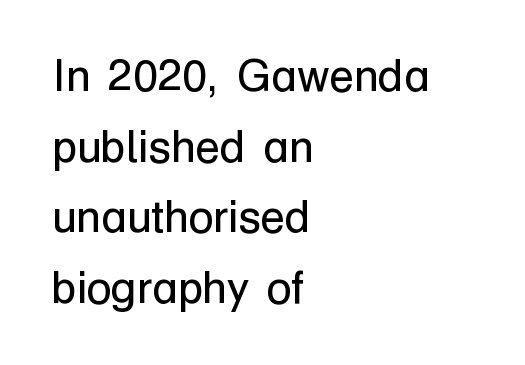
Normally led — the rows are evenly, conventionally spaced. No chunkiness to these letters — they're not bold. Quick note: not italic, upright. Plain, unruled lines of type.
